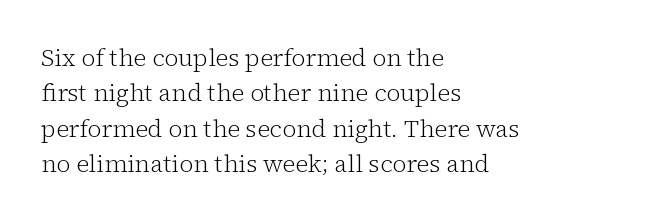
Q: Is the text bold? A: No.
Q: Is the text italic (slanted)? A: No, it is upright.
Q: Is the text underlined? A: No.
Q: How is the paragraph aligned? A: Left-aligned.
Q: Is the spacing between letters normal or unusually wide? A: Normal.
Q: Is the spacing between lines tight, normal or loose? A: Normal.
